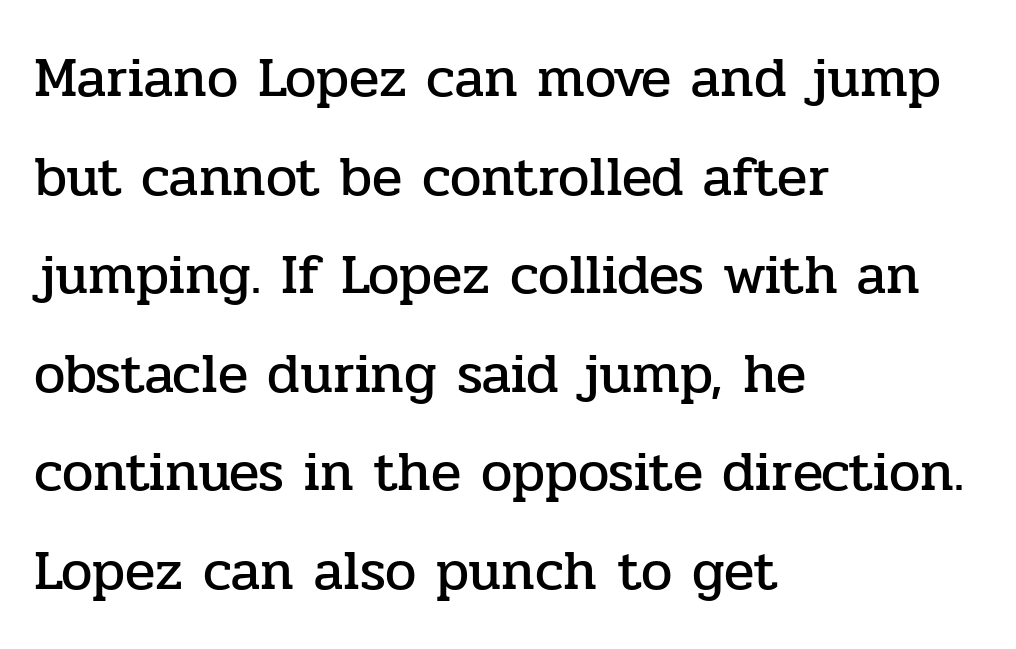
The type sits square on the baseline with zero lean. Left-aligned paragraph, ragged on the right. Note the varied advance widths — an 'i' is clearly narrower than an 'm'. Tracking here is standard; glyphs follow each other at the usual distance. Decoration check: the copy has no underline. Check where the strokes stop: tiny serifs finish them off.
